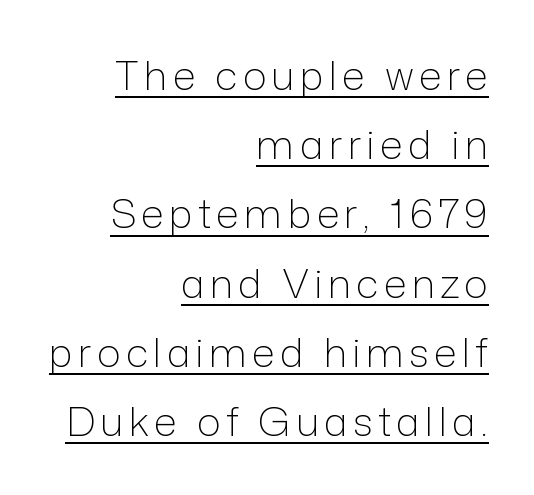
Q: Is the text bold? A: No.
Q: Is the text italic (slanted)? A: No, it is upright.
Q: Is the typeface a serif or a sans-serif typeface? A: Sans-serif.
Q: Is the text underlined? A: Yes.
Q: How is the paragraph aligned? A: Right-aligned.
Q: Width (condensed, normal, or wide)? A: Normal.
Q: Stroke contrast? A: Low.
Q: x-height? A: Medium.
Q: Monospaced? A: No.
